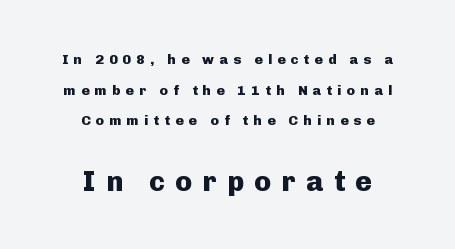
A typesetter would mark this as roman, not italic. Clear beneath every line of the passage. A typesetter would call this proportional, since set widths differ per character. The passage shown stacks its lines with a broad gap.
